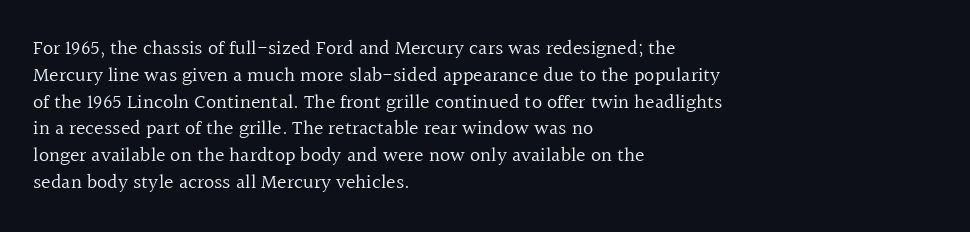
Unlike italic type, these characters show no tilt at all. Honestly, there is no underline to notice here at all. The ragged edge is on the right, which tells us the setting is flush left. Tracking here is standard; glyphs follow each other at the usual distance.
